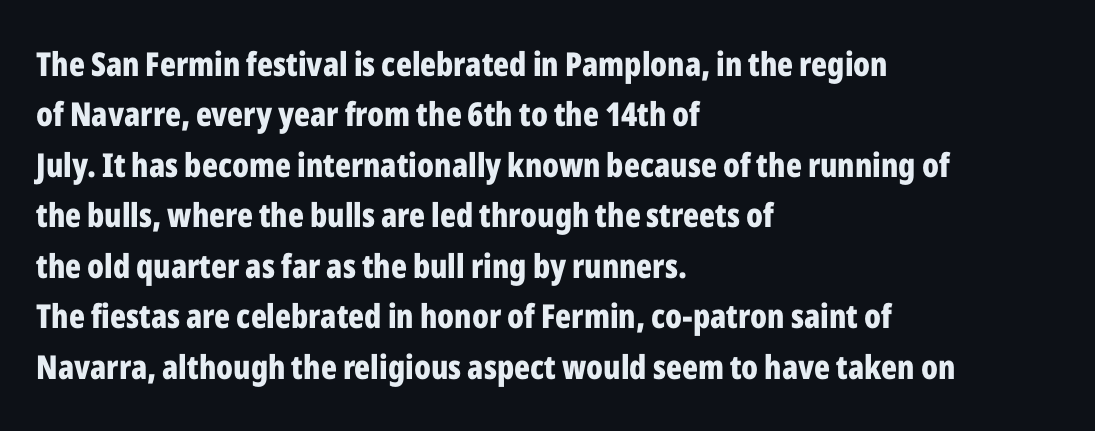
The image shows 33 px bold, condensed sans-serif type, upright; set left-aligned, normal line spacing (1.53x), normal letter spacing, not underlined; low stroke contrast and a medium x-height.
